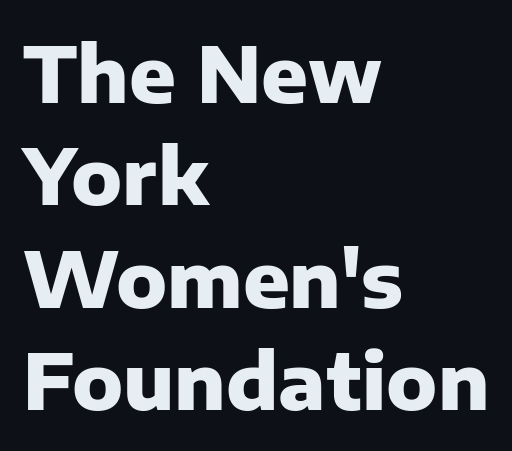
{"serif": "no", "italic": "no", "bold": "yes", "weight": "heavy", "width": "normal", "stroke_contrast": "low", "x_height": "medium", "monospaced": "no", "underline": "no", "align": "left", "line_spacing": "normal", "line_spacing_ratio": 1.33, "letter_spacing": "normal", "letter_spacing_em": 0.0, "glyph_px": 77}
